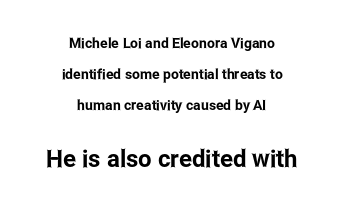
The image shows 24 px text type, upright; set centered, loose line spacing (2.22x), normal letter spacing, not underlined; the second (bottom) block is 1.71x larger.
